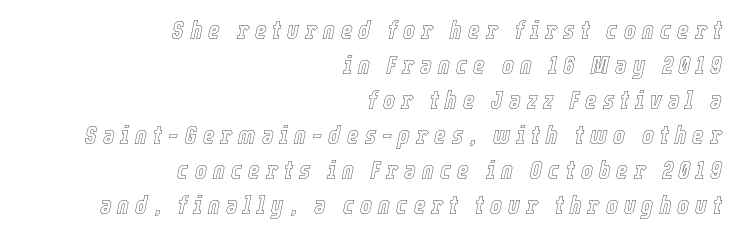
{"italic": "yes", "lean": "right", "slant_degrees": 12, "underline": "no", "align": "right", "line_spacing": "normal", "line_spacing_ratio": 1.4, "letter_spacing": "wide", "letter_spacing_em": 0.24, "glyph_px": 25}
